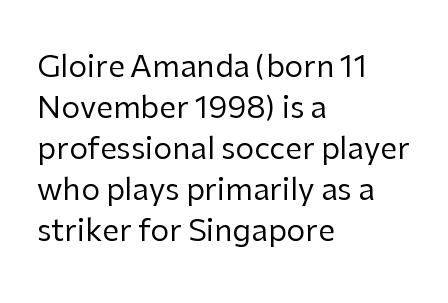
The image shows 30 px regular-weight sans-serif type, upright; set left-aligned, normal line spacing (1.37x), normal letter spacing, not underlined; low stroke contrast and a medium x-height.
